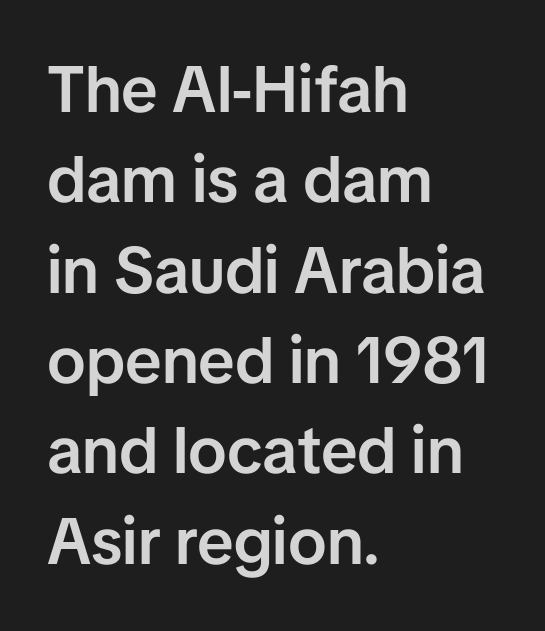
{"serif": "no", "italic": "no", "bold": "semi", "weight": "semibold", "width": "normal", "stroke_contrast": "low", "x_height": "medium", "monospaced": "no", "underline": "no", "align": "left", "line_spacing": "normal", "line_spacing_ratio": 1.39, "letter_spacing": "normal", "letter_spacing_em": 0.0, "glyph_px": 65}
